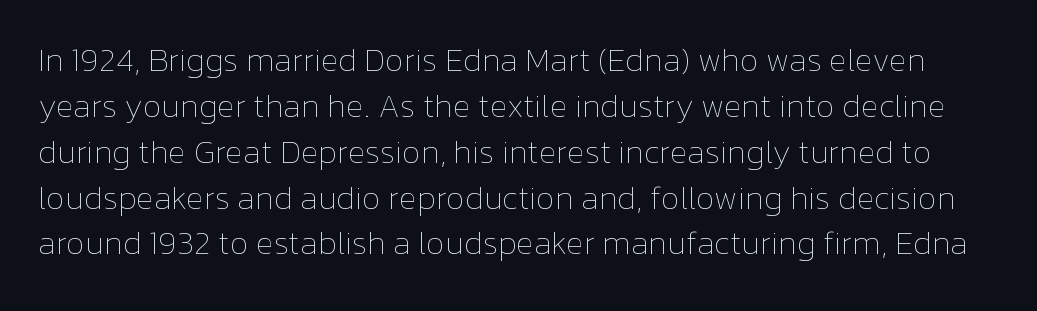
The image shows 33 px thin type, upright; set normal line spacing (1.39x), normal letter spacing, not underlined; low stroke contrast and a medium x-height.
